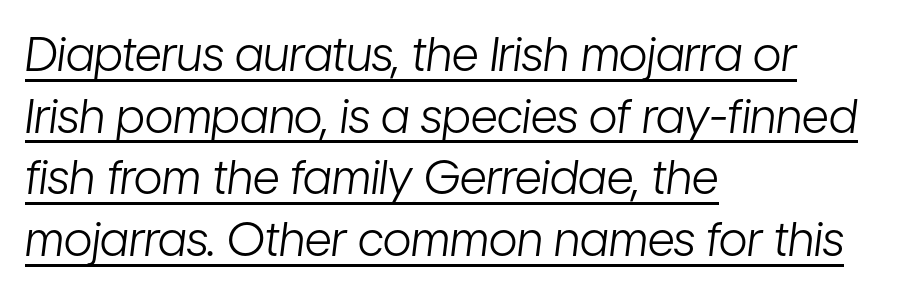
The image shows 47 px light, condensed type, italic (leaning right); set left-aligned, normal line spacing (1.31x), normal letter spacing, underlined; low stroke contrast and a medium x-height.
